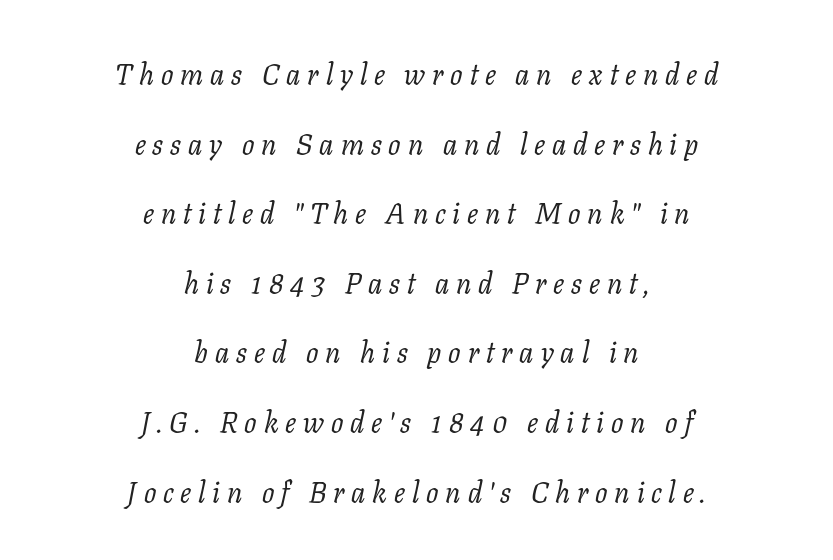
Reading down the block, each line starts at a different indent, mirrored at its end. Font category for this specimen: serif. Posture: slanted. Display-style spreading of the glyphs; the letterfit is very open.
